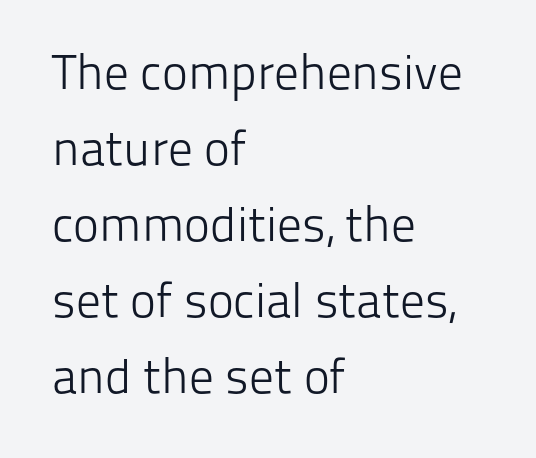
The image shows 49 px light sans-serif type, upright; set left-aligned, normal line spacing (1.55x), normal letter spacing, not underlined; low stroke contrast and a medium x-height.
